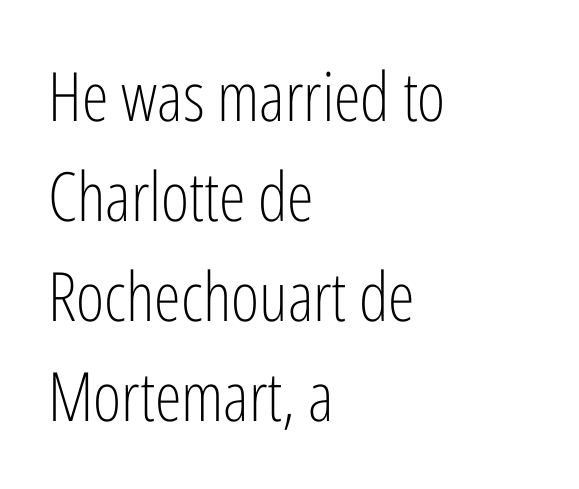
The image shows 68 px light, condensed sans-serif type, upright; set left-aligned, normal line spacing (1.47x), normal letter spacing, not underlined; low stroke contrast and a medium x-height.
